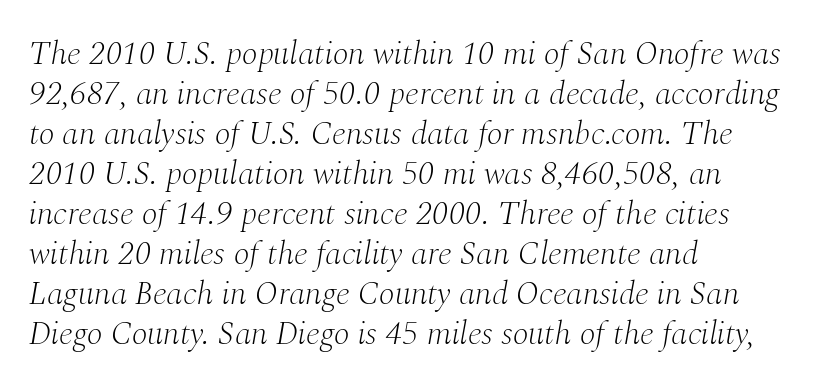
Q: Is the text bold? A: No.
Q: Is the text italic (slanted)? A: Yes, it leans right by about 10 degrees.
Q: Is the typeface a serif or a sans-serif typeface? A: Serif.
Q: Is the text underlined? A: No.
Q: How is the paragraph aligned? A: Left-aligned.
Q: Is the spacing between letters normal or unusually wide? A: Normal.
Q: Width (condensed, normal, or wide)? A: Normal.
Q: Stroke contrast? A: Medium.
Q: x-height? A: Medium.
Q: Monospaced? A: No.
